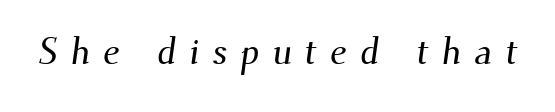
Check under the words: just untouched page. Loose tracking; the words dissolve into strings of separated letters. Letterform terminals end in serifs throughout the passage. Character widths vary here, with narrow letters taking less room than wide ones.
